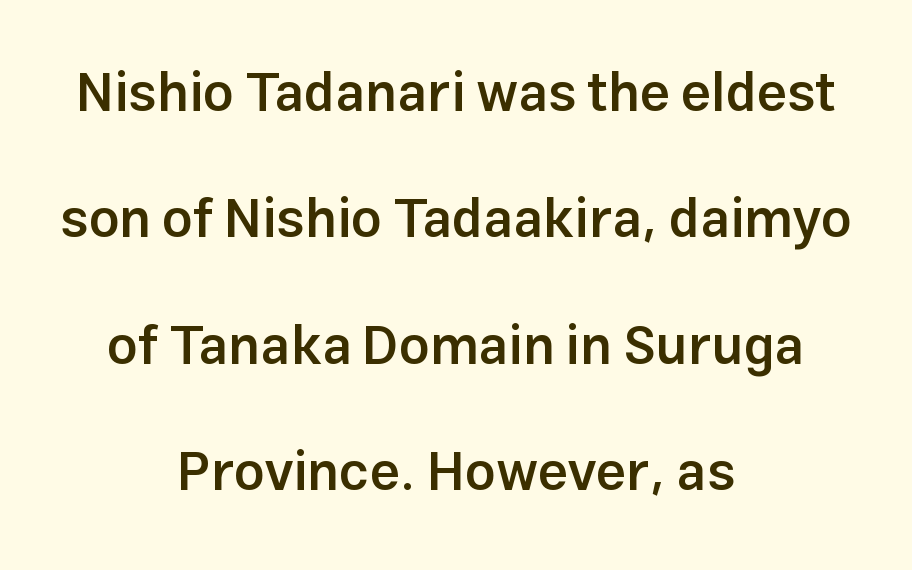
The line-height multiplier appears high, well above default. This sample has the flowing, uneven cadence of proportional lettering. Look at the tracking — it's just the regular setting, nothing added. What kind of face is this? One without serifs — a sans. The text block is weighted toward neither margin, spreading evenly from the middle. The rendering uses a semibold face; strokes are thickened but not to full bold.
